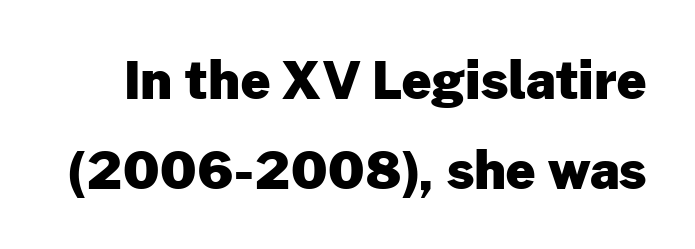
The image shows 52 px heavy sans-serif type, upright; set line spacing 1.74x, normal letter spacing, not underlined; low stroke contrast and a medium x-height.
